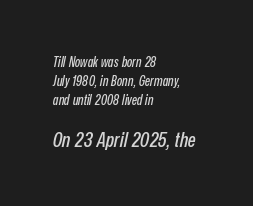
{"italic": "yes", "lean": "right", "slant_degrees": 12, "underline": "no", "align": "left", "line_spacing": "normal", "line_spacing_ratio": 1.34, "letter_spacing": "normal", "letter_spacing_em": 0.0, "larger_block": "second", "size_ratio": 1.5, "glyph_px": 21}
